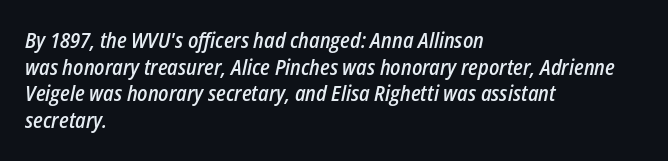
The image shows 21 px text type, italic (leaning right); set left-aligned, normal line spacing (1.27x), normal letter spacing, not underlined.
